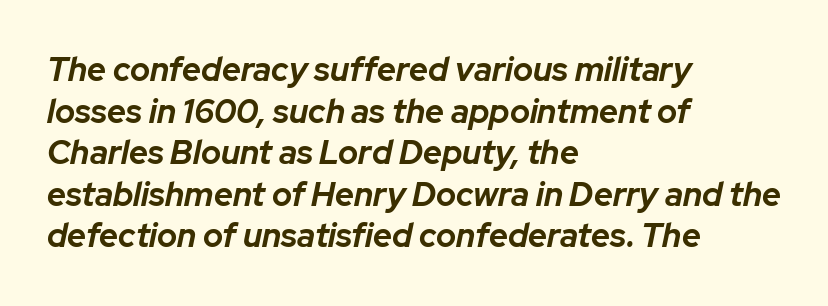
The image shows 33 px bold type, italic (leaning right); set left-aligned, normal line spacing (1.26x), normal letter spacing, not underlined; low stroke contrast and a medium x-height.
